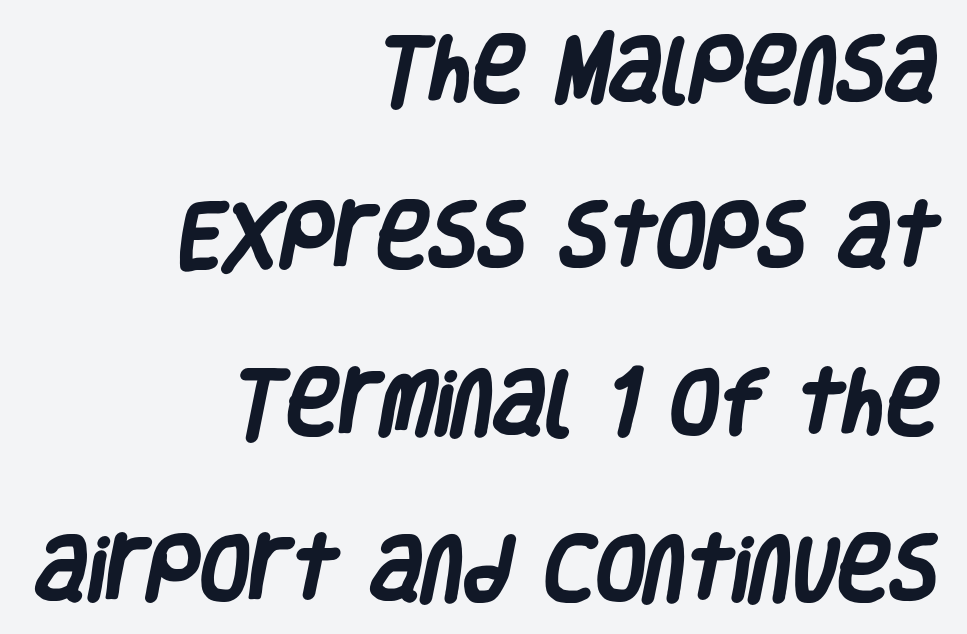
Q: Is the text bold? A: Yes.
Q: Is the typeface a serif or a sans-serif typeface? A: Sans-serif.
Q: Is the text underlined? A: No.
Q: How is the paragraph aligned? A: Right-aligned.
Q: Is the spacing between letters normal or unusually wide? A: Normal.
Q: Is the spacing between lines tight, normal or loose? A: Loose.
Q: Width (condensed, normal, or wide)? A: Condensed.
Q: Stroke contrast? A: Low.
Q: x-height? A: Large.
Q: Monospaced? A: No.
